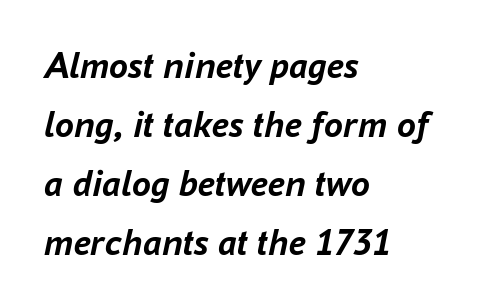
Style check: oblique. Is the letter spacing exaggerated? No — it looks like the ordinary default. Does the weight exceed regular? Yes, all the way to bold. Is this a fixed-width face? No — the glyphs have proportional, varying widths. This sample keeps an unexceptional amount of space between lines.
